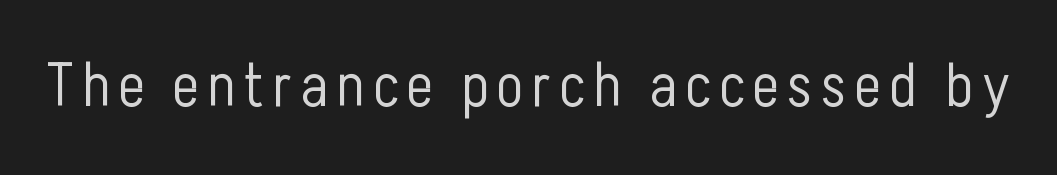
{"serif": "no", "italic": "no", "bold": "no", "weight": "light", "width": "condensed", "stroke_contrast": "low", "x_height": "medium", "monospaced": "no", "underline": "no", "glyph_px": 62}
